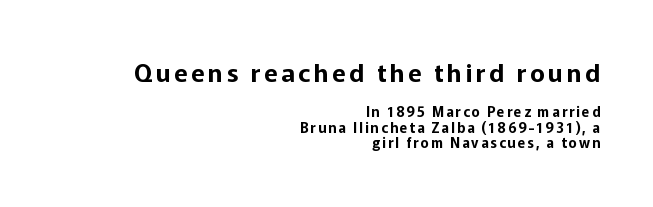
Whoever set this chose condensed vertical rhythm over breathing room. Look at the glyph heights: the upper group is clearly the bigger setting. In terms of posture, this sample is upright. A student would call this right alignment; a typographer would say flush right, rag left. Underline: absent.
